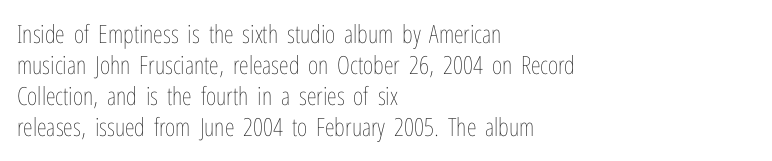
A light-to-regular cut is what we see here. Clear beneath every line of the passage. Vertical strokes here are truly vertical. The passage shown has conventional tracking throughout. Leftover space on each line is placed entirely after the last word.
